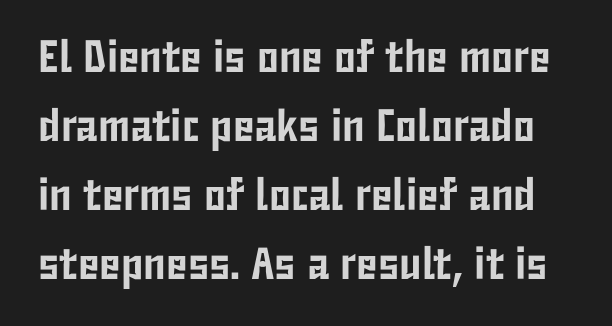
The image shows 45 px condensed sans-serif type, upright; set normal line spacing (1.53x), normal letter spacing, not underlined; low stroke contrast and a medium x-height.
